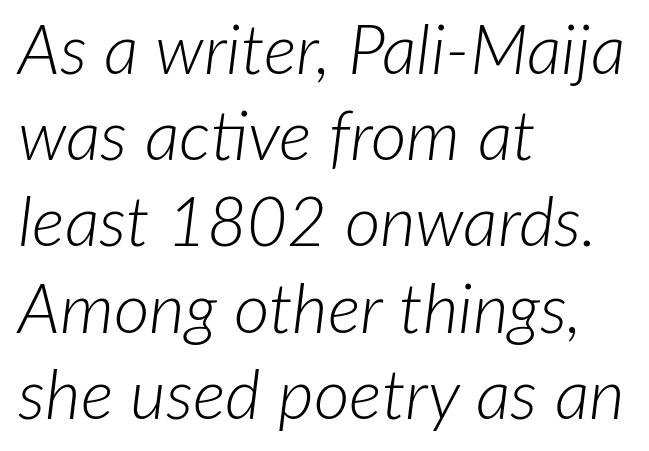
{"italic": "yes", "lean": "right", "slant_degrees": 7, "bold": "no", "weight": "light", "width": "normal", "stroke_contrast": "low", "x_height": "medium", "monospaced": "no", "underline": "no", "align": "left", "line_spacing": "normal", "line_spacing_ratio": 1.25, "letter_spacing": "normal", "letter_spacing_em": 0.0, "glyph_px": 69}
